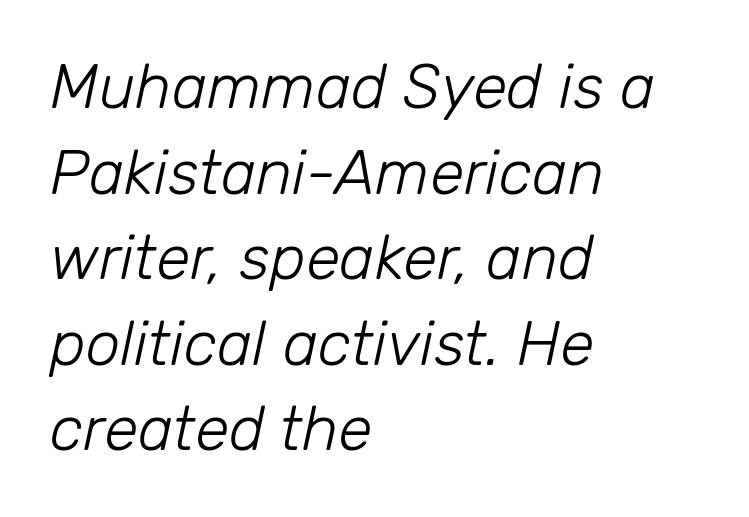
Caption: multi-line text, flush left, ragged right. A typesetter would call this proportional, since set widths differ per character. Successive baselines arrive at the customary interval. Stems here are at most as thick as an everyday book face. Slanted lettering throughout.
